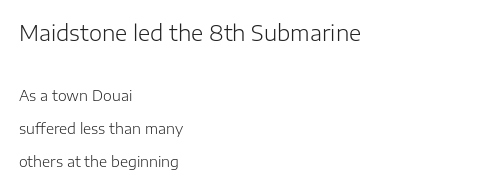
Q: Is the text bold? A: No.
Q: Is the text italic (slanted)? A: No, it is upright.
Q: Is the text underlined? A: No.
Q: How is the paragraph aligned? A: Left-aligned.
Q: Is the spacing between letters normal or unusually wide? A: Normal.
Q: Is the spacing between lines tight, normal or loose? A: Loose.
Q: Which block of text is set in a larger size, the first (top) or the second (bottom)? A: The first (top) one.
